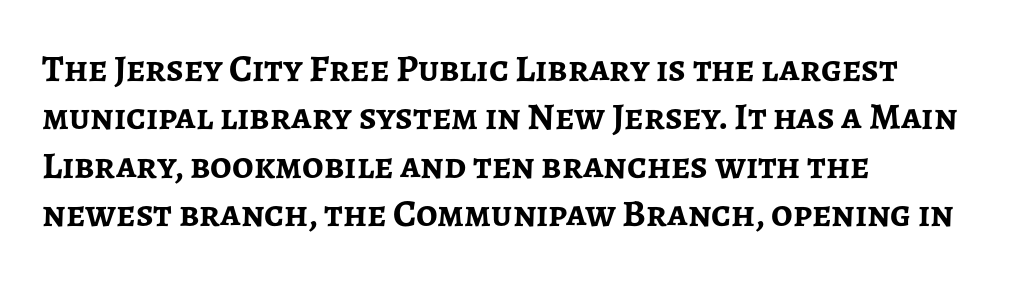
Q: Is the text bold? A: Yes.
Q: Is the text italic (slanted)? A: No, it is upright.
Q: Is the typeface a serif or a sans-serif typeface? A: Sans-serif.
Q: Is the text underlined? A: No.
Q: How is the paragraph aligned? A: Left-aligned.
Q: Is the spacing between letters normal or unusually wide? A: Normal.
Q: Is the spacing between lines tight, normal or loose? A: Normal.
Q: Width (condensed, normal, or wide)? A: Normal.
Q: Stroke contrast? A: Low.
Q: x-height? A: Medium.
Q: Monospaced? A: No.
